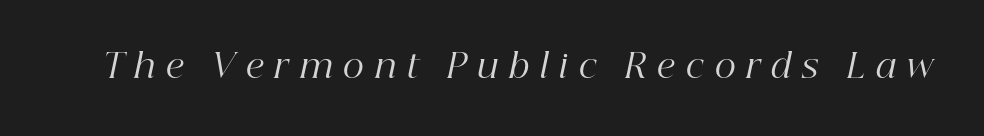
Q: Is the text bold? A: No.
Q: Is the text italic (slanted)? A: Yes, it leans right by about 12 degrees.
Q: Is the typeface a serif or a sans-serif typeface? A: Serif.
Q: Is the text underlined? A: No.
Q: Is the spacing between letters normal or unusually wide? A: Unusually wide.
Q: Width (condensed, normal, or wide)? A: Normal.
Q: Stroke contrast? A: High.
Q: x-height? A: Medium.
Q: Monospaced? A: No.
